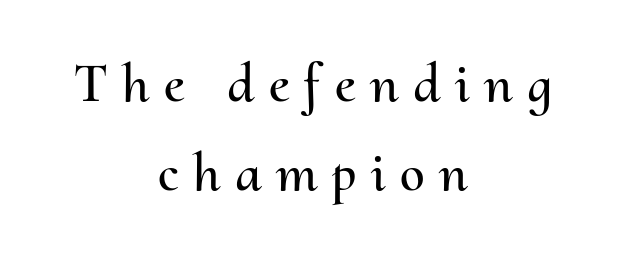
Q: Is the text italic (slanted)? A: No, it is upright.
Q: Is the text underlined? A: No.
Q: How is the paragraph aligned? A: Centered.
Q: Is the spacing between letters normal or unusually wide? A: Unusually wide.
Q: Is the spacing between lines tight, normal or loose? A: Normal.
Q: Width (condensed, normal, or wide)? A: Normal.
Q: Stroke contrast? A: Medium.
Q: x-height? A: Small.
Q: Monospaced? A: No.
